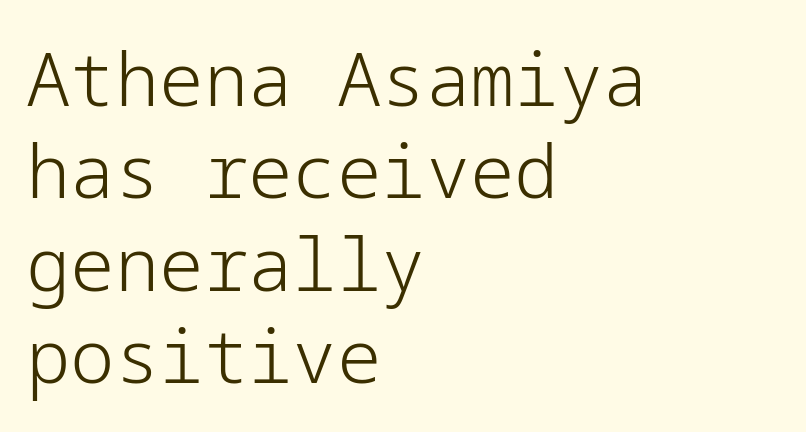
{"serif": "no", "italic": "no", "bold": "no", "weight": "light", "width": "normal", "stroke_contrast": "low", "x_height": "medium", "underline": "no", "align": "left", "line_spacing": "normal", "line_spacing_ratio": 1.25, "letter_spacing": "normal", "letter_spacing_em": 0.0, "glyph_px": 74}
